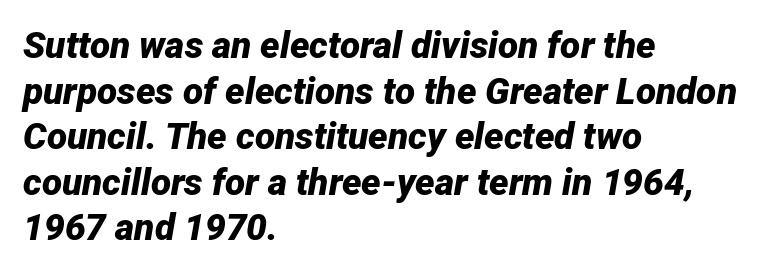
The image shows 37 px bold type, italic (leaning right); set left-aligned, line spacing 1.23x, normal letter spacing, not underlined; low stroke contrast and a medium x-height.
